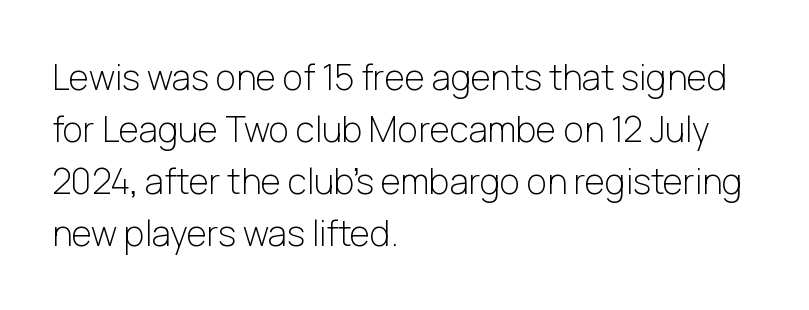
Spacing verdict: proportional, widths tailored to each character. This rendering uses left alignment, leaving the right contour irregular. Vertical strokes here are truly vertical. A quiet, ordinary-to-light weight characterises the typeface. Serif or sans? Sans — the stroke terminals are bare. No extra tracking has been applied to these lines.
